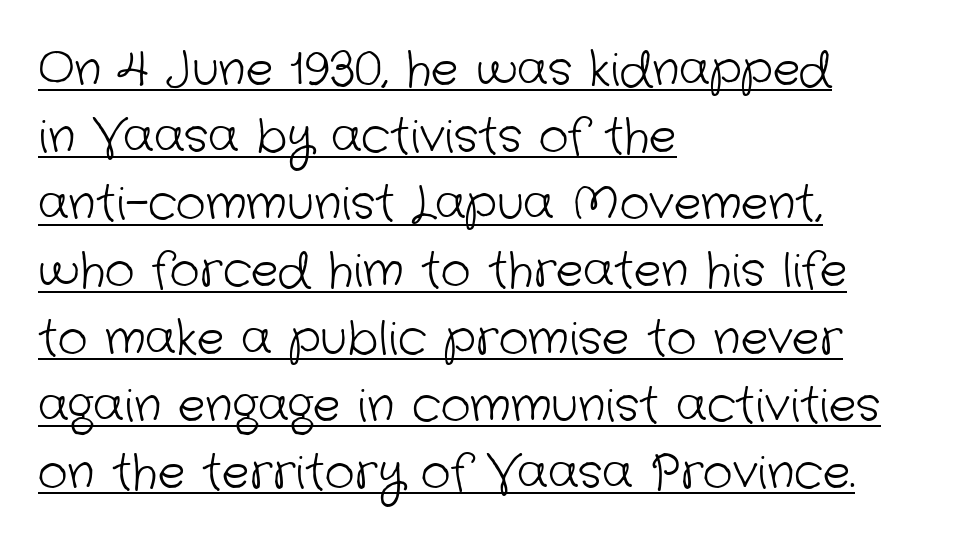
Q: Is the text bold? A: No.
Q: Is the typeface a serif or a sans-serif typeface? A: Sans-serif.
Q: Is the text underlined? A: Yes.
Q: How is the paragraph aligned? A: Left-aligned.
Q: Is the spacing between letters normal or unusually wide? A: Normal.
Q: Is the spacing between lines tight, normal or loose? A: Normal.
Q: Width (condensed, normal, or wide)? A: Normal.
Q: Stroke contrast? A: Low.
Q: x-height? A: Medium.
Q: Monospaced? A: No.
